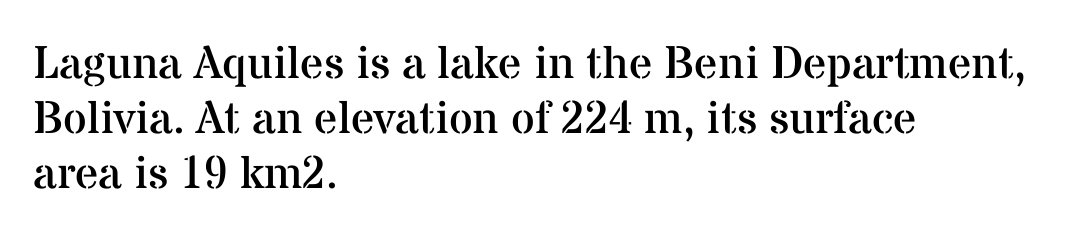
The image shows 46 px regular-weight serif type, upright; set left-aligned, line spacing 1.2x, normal letter spacing, not underlined; medium stroke contrast and a medium x-height.
